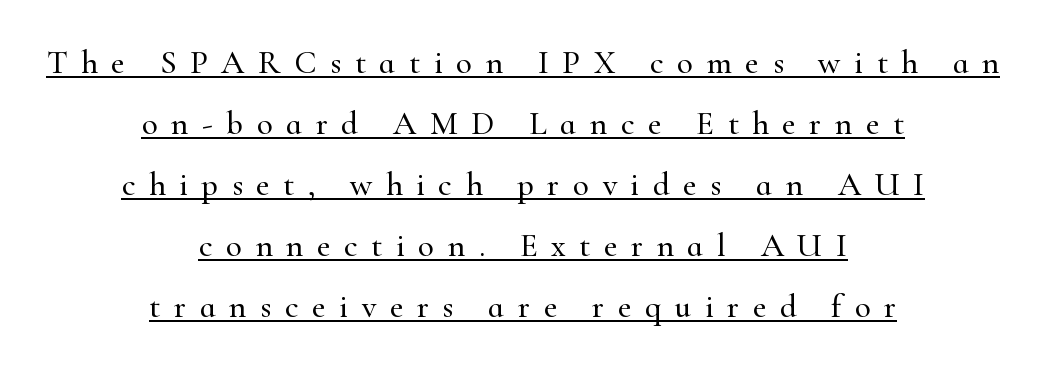
The image shows 33 px serif type, upright; set centered, line spacing 1.85x, unusually wide letter spacing (+0.41 em), underlined; high stroke contrast and a small x-height.
